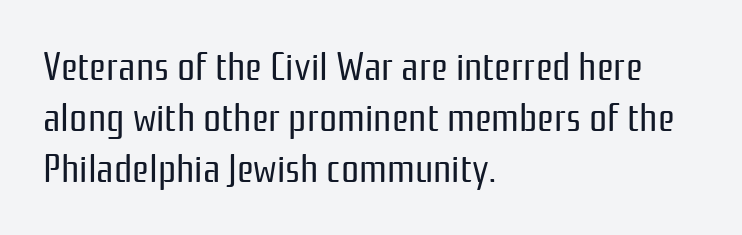
The image shows 40 px regular-weight, condensed sans-serif type, upright; set left-aligned, normal line spacing (1.27x), normal letter spacing, not underlined; low stroke contrast and a medium x-height.
